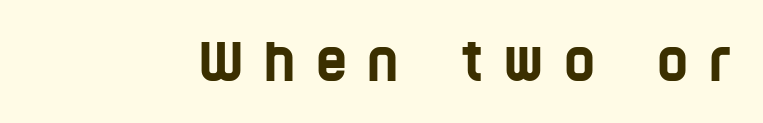
Q: Is the typeface a serif or a sans-serif typeface? A: Sans-serif.
Q: Is the text underlined? A: No.
Q: Is the spacing between letters normal or unusually wide? A: Unusually wide.
Q: Width (condensed, normal, or wide)? A: Condensed.
Q: Stroke contrast? A: Low.
Q: x-height? A: Large.
Q: Monospaced? A: No.
